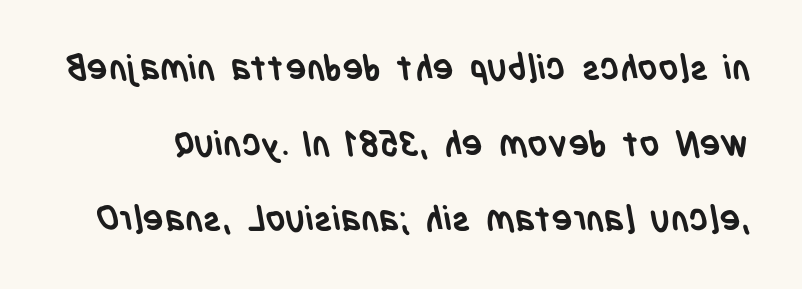
{"serif": "no", "bold": "yes", "weight": "semibold", "width": "condensed", "stroke_contrast": "low", "x_height": "large", "monospaced": "no", "underline": "no", "line_spacing": "loose", "line_spacing_ratio": 2.16, "letter_spacing": "normal", "letter_spacing_em": 0.0, "glyph_px": 35}
